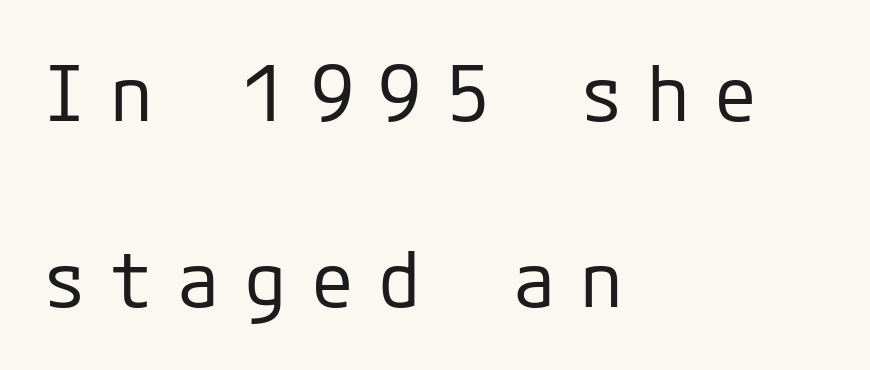
Q: Is the text bold? A: No.
Q: Is the text italic (slanted)? A: No, it is upright.
Q: Is the typeface a serif or a sans-serif typeface? A: Sans-serif.
Q: Is the text underlined? A: No.
Q: How is the paragraph aligned? A: Left-aligned.
Q: Is the spacing between letters normal or unusually wide? A: Unusually wide.
Q: Is the spacing between lines tight, normal or loose? A: Loose.
Q: Width (condensed, normal, or wide)? A: Normal.
Q: Stroke contrast? A: Low.
Q: x-height? A: Medium.
